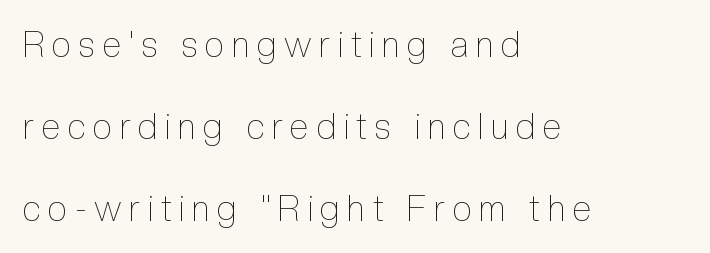
Q: Is the text bold? A: No.
Q: Is the text italic (slanted)? A: No, it is upright.
Q: Is the text underlined? A: No.
Q: How is the paragraph aligned? A: Left-aligned.
Q: Is the spacing between letters normal or unusually wide? A: Unusually wide.
Q: Is the spacing between lines tight, normal or loose? A: Loose.
Q: Width (condensed, normal, or wide)? A: Condensed.
Q: x-height? A: Medium.
Q: Monospaced? A: No.
